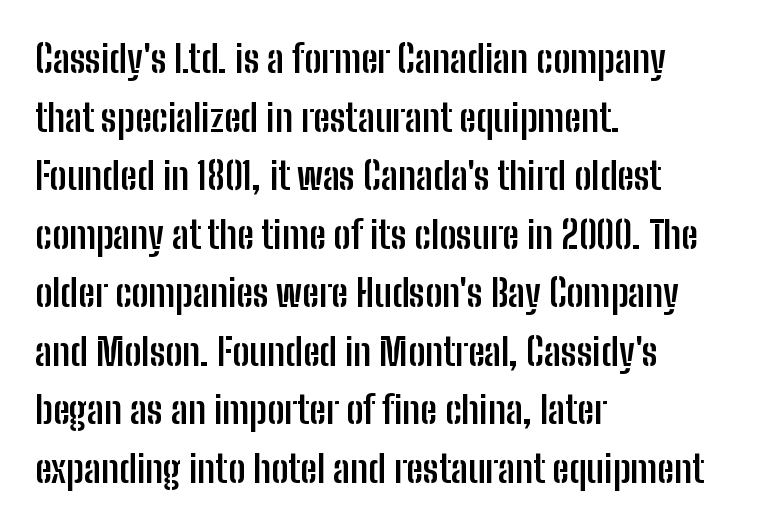
The image shows 38 px semibold, condensed sans-serif type, upright; set left-aligned, normal line spacing (1.54x), normal letter spacing, not underlined; low stroke contrast and a medium x-height.
